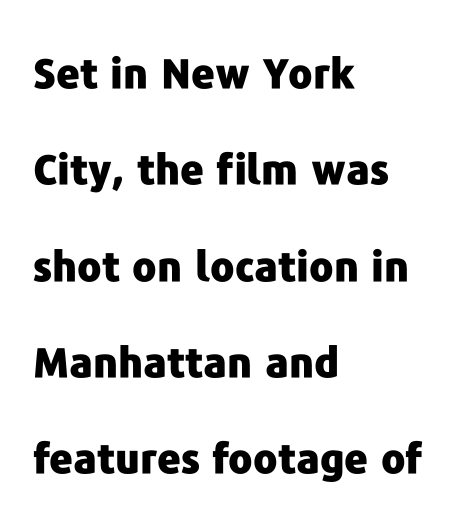
Think of a printed novel: that variable character pitch is what you see here. The face used here is rendered with its standard letterfit. The axis of the letterforms is exactly vertical. Where is the straight margin? On the left.
